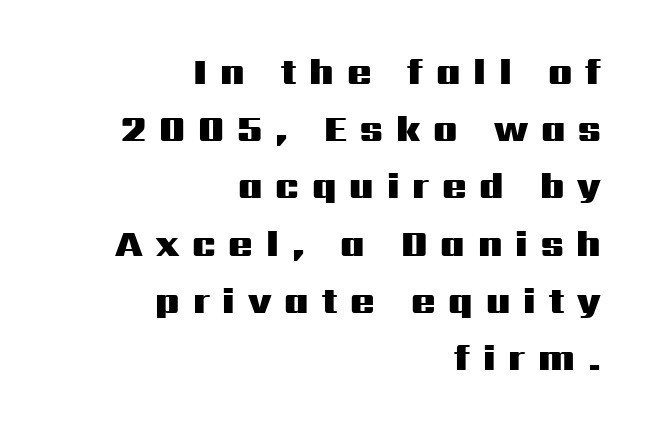
Visually the block forms a straight wall on the right and a jagged coastline on the left. Character widths vary here, with narrow letters taking less room than wide ones. These lines have a slow, spaced-out rhythm from letter to letter. Bare-footed words on every line. Every character sits straight up, as roman type does.
